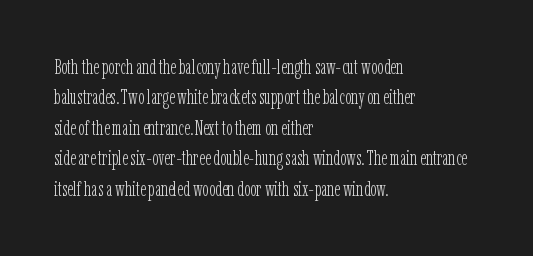
Q: Is the text bold? A: No.
Q: Is the text italic (slanted)? A: No, it is upright.
Q: Is the text underlined? A: No.
Q: How is the paragraph aligned? A: Left-aligned.
Q: Is the spacing between letters normal or unusually wide? A: Normal.
Q: Is the spacing between lines tight, normal or loose? A: Normal.
